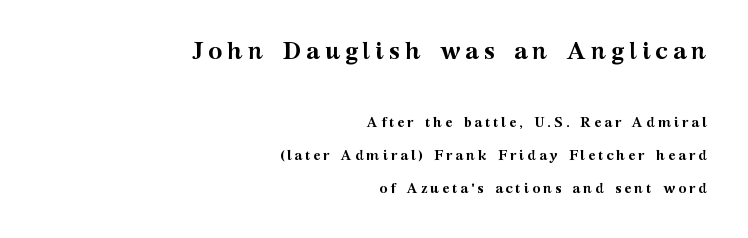
{"italic": "no", "bold": "yes", "underline": "no", "align": "right", "line_spacing": "loose", "line_spacing_ratio": 2.37, "letter_spacing": "wide", "letter_spacing_em": 0.2, "larger_block": "first", "size_ratio": 1.71, "glyph_px": 24}
